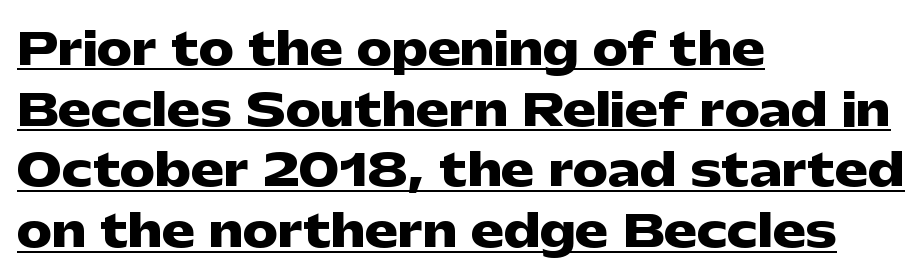
Q: Is the text bold? A: Yes.
Q: Is the text italic (slanted)? A: No, it is upright.
Q: Is the typeface a serif or a sans-serif typeface? A: Sans-serif.
Q: Is the text underlined? A: Yes.
Q: How is the paragraph aligned? A: Left-aligned.
Q: Is the spacing between letters normal or unusually wide? A: Normal.
Q: Is the spacing between lines tight, normal or loose? A: Normal.
Q: Width (condensed, normal, or wide)? A: Wide.
Q: Stroke contrast? A: Low.
Q: x-height? A: Medium.
Q: Monospaced? A: No.
